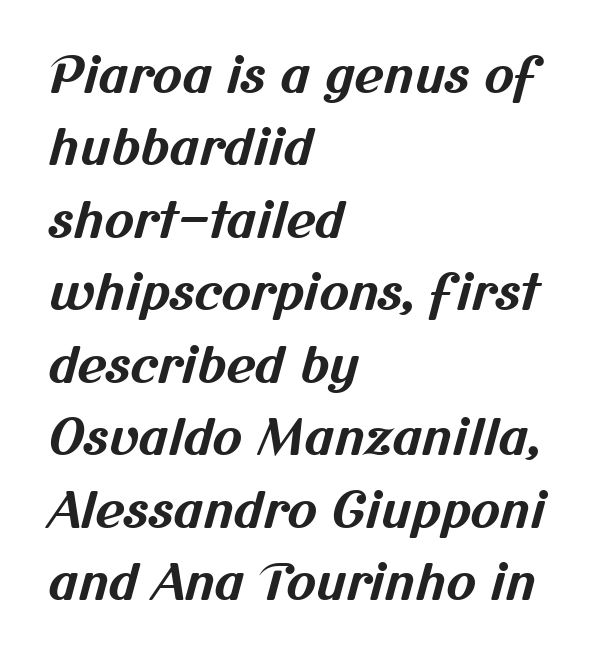
The space directly below the letters is spotless. How would I describe the line gaps? Plain and ordinary. Type style note: lacks serifs. Every letter is thick-stroked: bold, no question.
